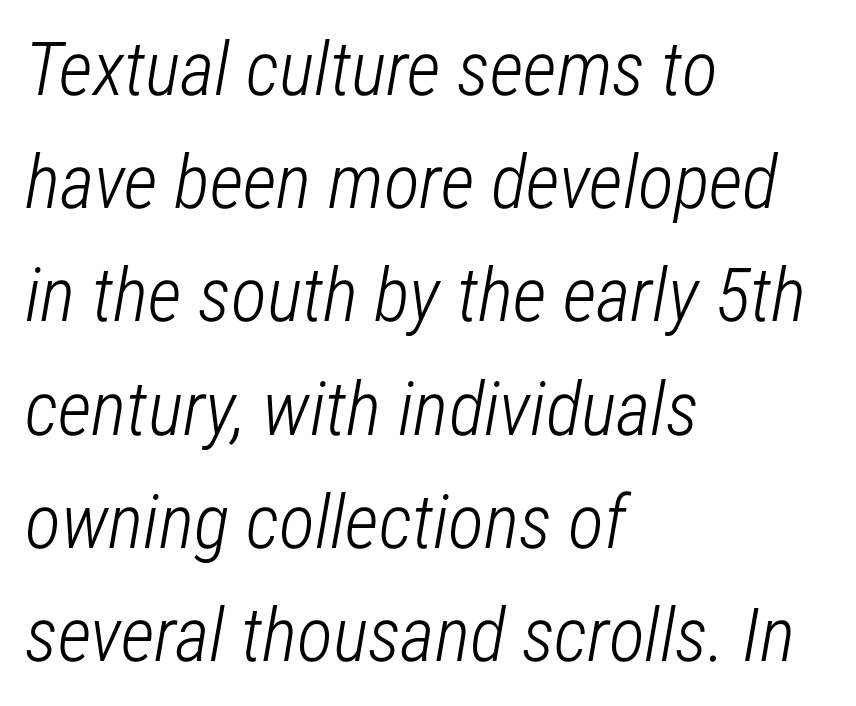
{"italic": "yes", "lean": "right", "slant_degrees": 12, "bold": "no", "weight": "light", "width": "condensed", "stroke_contrast": "low", "x_height": "medium", "monospaced": "no", "underline": "no", "align": "left", "line_spacing": "normal", "line_spacing_ratio": 1.51, "letter_spacing": "normal", "letter_spacing_em": 0.0, "glyph_px": 75}
